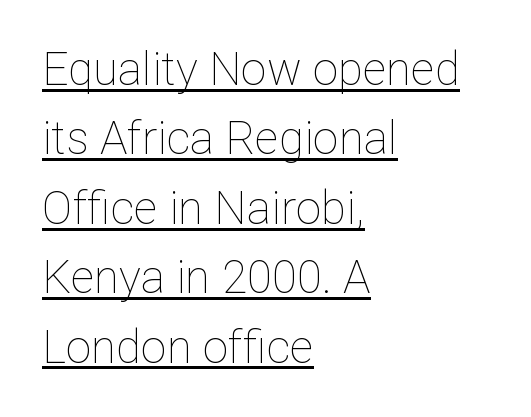
Q: Is the text bold? A: No.
Q: Is the text italic (slanted)? A: No, it is upright.
Q: Is the text underlined? A: Yes.
Q: How is the paragraph aligned? A: Left-aligned.
Q: Is the spacing between letters normal or unusually wide? A: Normal.
Q: Is the spacing between lines tight, normal or loose? A: Normal.
Q: Width (condensed, normal, or wide)? A: Normal.
Q: Stroke contrast? A: Low.
Q: x-height? A: Medium.
Q: Monospaced? A: No.
